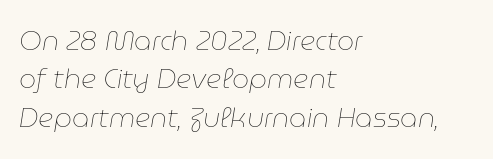
Q: Is the text bold? A: No.
Q: Is the text italic (slanted)? A: Yes, it leans right by about 9 degrees.
Q: Is the text underlined? A: No.
Q: How is the paragraph aligned? A: Left-aligned.
Q: Is the spacing between letters normal or unusually wide? A: Normal.
Q: Is the spacing between lines tight, normal or loose? A: Normal.
